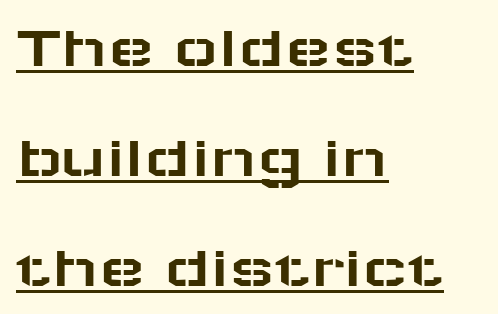
The image shows 61 px wide sans-serif type, upright; set left-aligned, line spacing 1.8x, normal letter spacing, underlined; low stroke contrast and a medium x-height.
